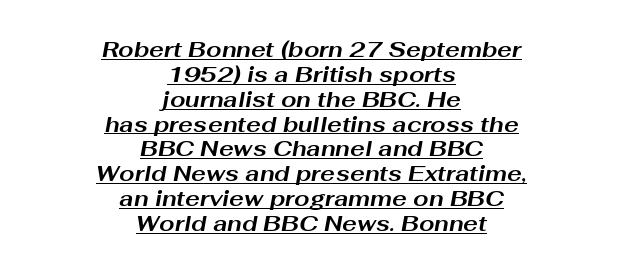
The image shows 22 px bold type, italic (leaning right); set centered, tight line spacing (1.13x), normal letter spacing, underlined.
